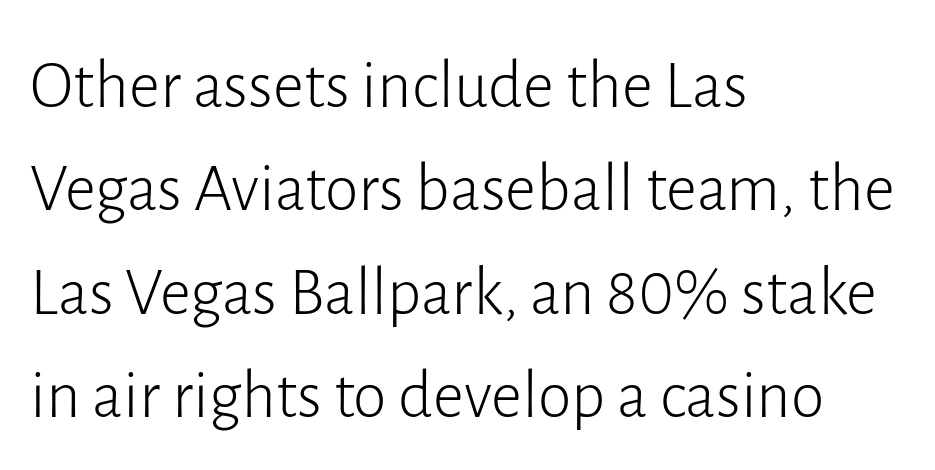
Inter-character spacing is left at the font's built-in metrics. The rendering uses a moderate line-height, typical for paragraphs. The face looks like a standard text weight, possibly lighter. This sample uses a sans-serif face.
